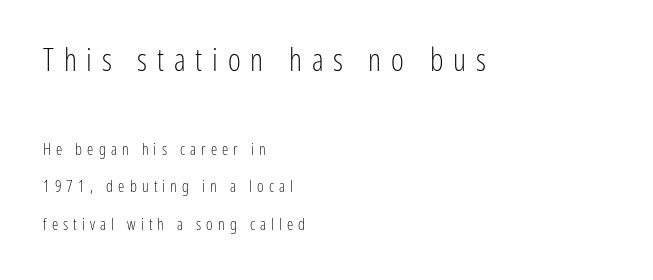
The image shows 31 px light, condensed sans-serif type, upright; set left-aligned, loose line spacing (2.33x), unusually wide letter spacing (+0.32 em), not underlined; the first (top) block is 1.94x larger; low stroke contrast and a medium x-height.
